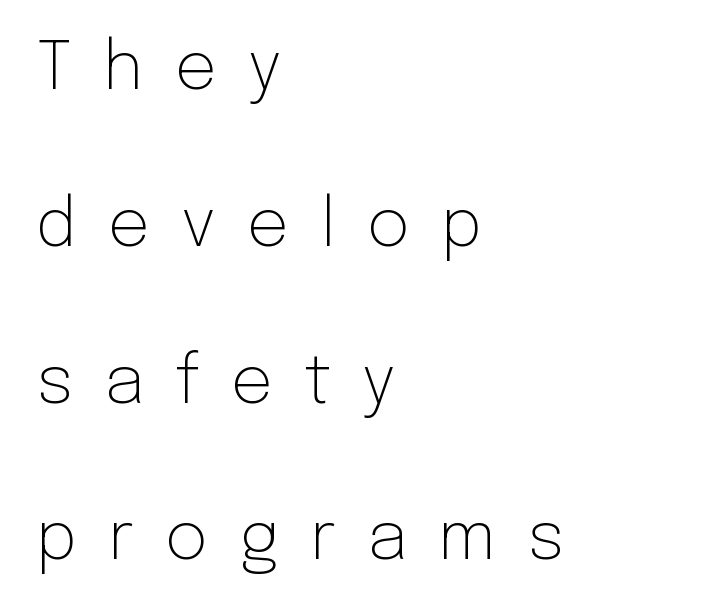
The image shows 67 px light sans-serif type, upright; set left-aligned, loose line spacing (2.34x), unusually wide letter spacing (+0.46 em), not underlined; low stroke contrast and a medium x-height.
